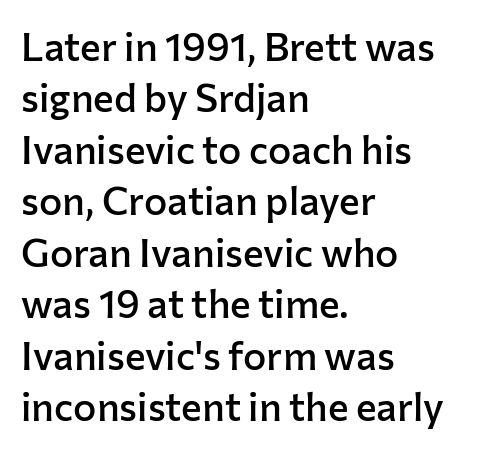
Q: Is the text bold? A: Semi-bold.
Q: Is the text italic (slanted)? A: No, it is upright.
Q: Is the typeface a serif or a sans-serif typeface? A: Sans-serif.
Q: Is the text underlined? A: No.
Q: How is the paragraph aligned? A: Left-aligned.
Q: Is the spacing between letters normal or unusually wide? A: Normal.
Q: Is the spacing between lines tight, normal or loose? A: Normal.
Q: Width (condensed, normal, or wide)? A: Normal.
Q: Stroke contrast? A: Low.
Q: x-height? A: Medium.
Q: Monospaced? A: No.
